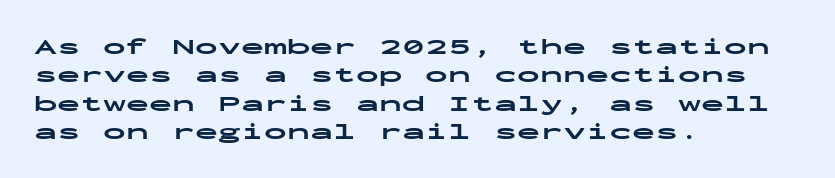
{"italic": "no", "bold": "yes", "underline": "no", "align": "left", "line_spacing_ratio": 1.23, "letter_spacing": "normal", "letter_spacing_em": 0.0, "glyph_px": 23}
